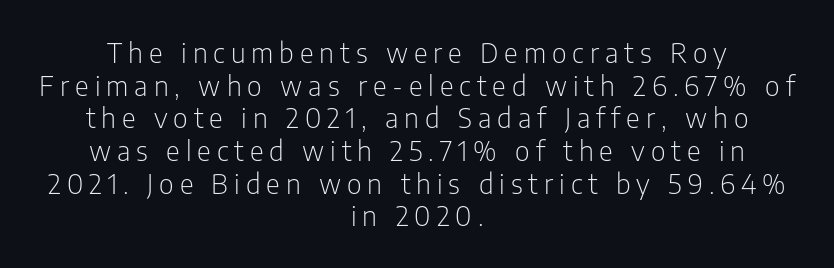
The image shows 27 px text type, upright; set centered, line spacing 1.21x, unusually wide letter spacing (+0.22 em), not underlined.
